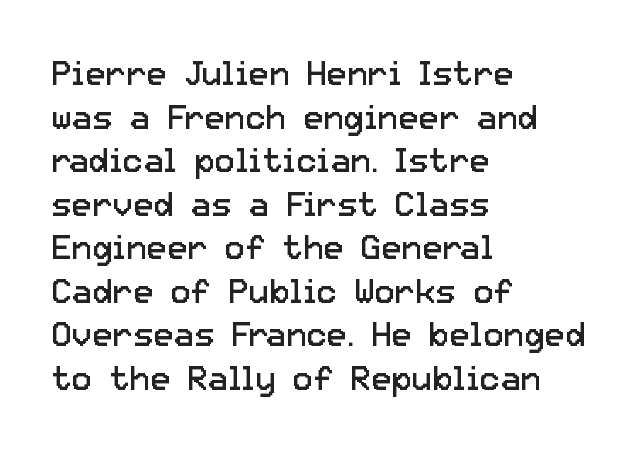
{"serif": "no", "italic": "no", "bold": "no", "weight": "regular", "width": "normal", "stroke_contrast": "low", "x_height": "medium", "monospaced": "no", "underline": "no", "align": "left", "line_spacing": "normal", "line_spacing_ratio": 1.28, "letter_spacing": "normal", "letter_spacing_em": 0.0, "glyph_px": 34}
